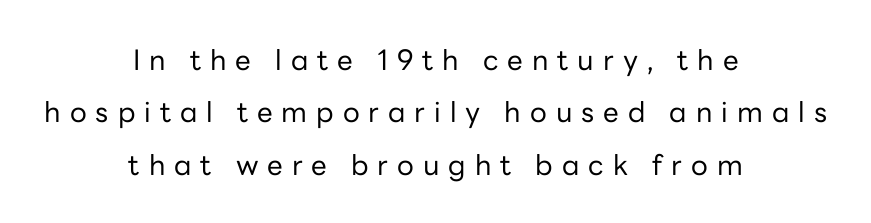
Q: Is the text bold? A: No.
Q: Is the text italic (slanted)? A: No, it is upright.
Q: Is the typeface a serif or a sans-serif typeface? A: Sans-serif.
Q: Is the text underlined? A: No.
Q: How is the paragraph aligned? A: Centered.
Q: Is the spacing between letters normal or unusually wide? A: Unusually wide.
Q: Width (condensed, normal, or wide)? A: Normal.
Q: Stroke contrast? A: Low.
Q: x-height? A: Medium.
Q: Monospaced? A: No.
